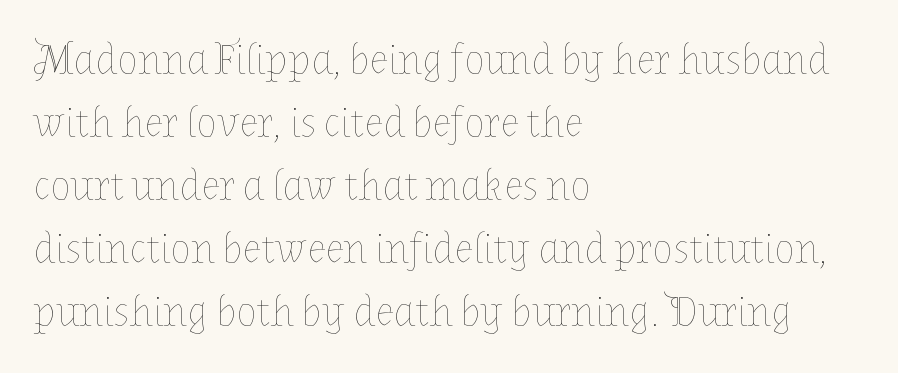
{"italic": "no", "bold": "no", "weight": "thin", "width": "normal", "stroke_contrast": "low", "x_height": "medium", "monospaced": "no", "underline": "no", "align": "left", "line_spacing": "normal", "line_spacing_ratio": 1.5, "letter_spacing": "normal", "letter_spacing_em": 0.0, "glyph_px": 42}
